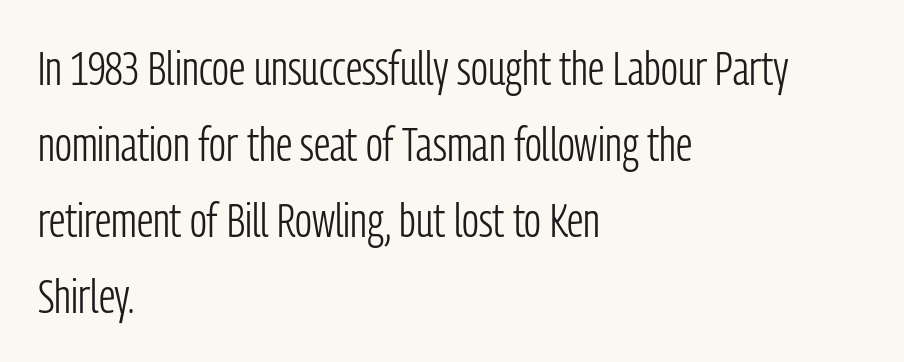
The image shows 48 px light, condensed sans-serif type, upright; set left-aligned, normal line spacing (1.58x), normal letter spacing, not underlined; low stroke contrast and a medium x-height.
